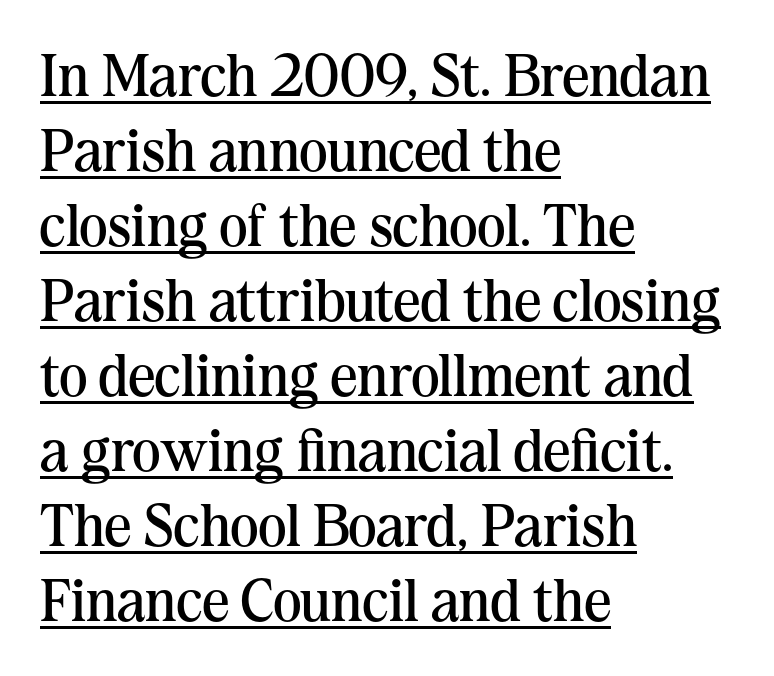
Each line of the rendering has a horizontal stroke beneath the glyphs. The lettering holds an erect, upright posture throughout. Do the characters align in a grid? No, the font is proportional. In CSS terms this would be text-align: left. These glyphs show unthickened strokes, regular width or finer.
